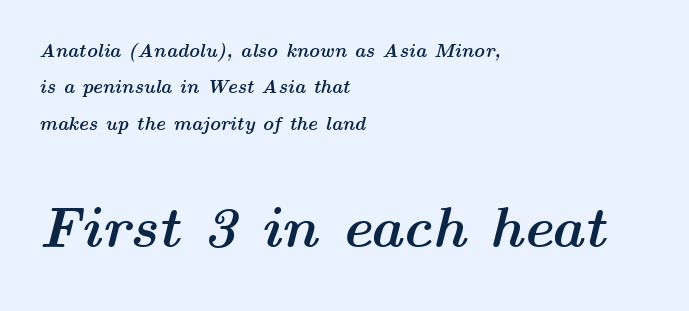
Style check: oblique. The letters advance in unequal steps, a hallmark of proportional type. Where is the straight margin? On the left. The later block is typeset at a bigger size than the earlier block.
